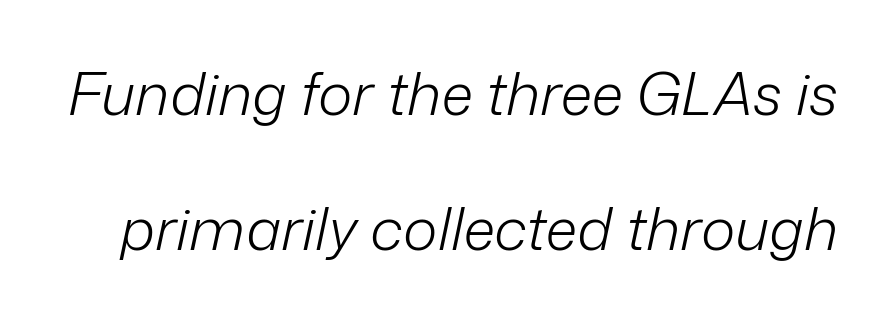
The image shows 59 px light type, italic (leaning right); set loose line spacing (2.29x), normal letter spacing, not underlined; low stroke contrast and a medium x-height.
